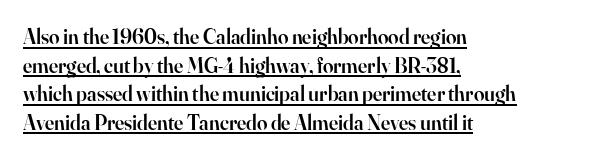
The image shows 21 px text type, upright; set left-aligned, normal line spacing (1.36x), normal letter spacing, underlined.
